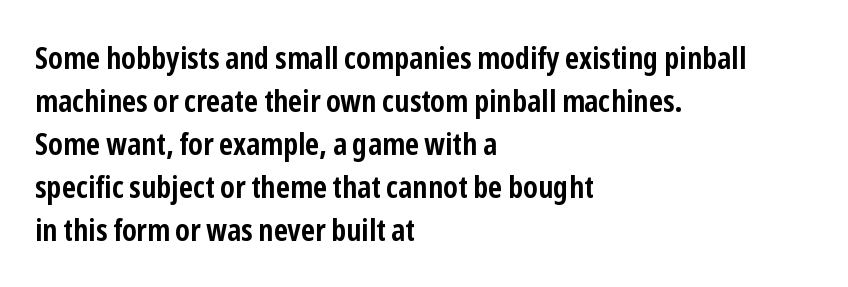
The image shows 31 px semibold, condensed sans-serif type, upright; set left-aligned, normal line spacing (1.39x), normal letter spacing, not underlined; low stroke contrast and a medium x-height.
